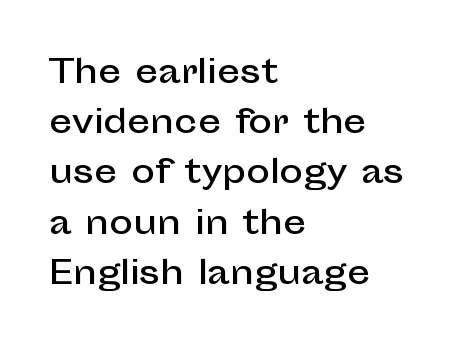
{"serif": "no", "italic": "no", "width": "normal", "stroke_contrast": "low", "x_height": "medium", "monospaced": "no", "underline": "no", "align": "left", "line_spacing": "normal", "line_spacing_ratio": 1.57, "letter_spacing": "normal", "letter_spacing_em": 0.0, "glyph_px": 32}
